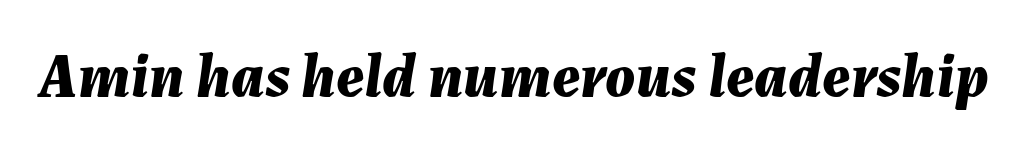
{"italic": "yes", "lean": "right", "slant_degrees": 7, "bold": "yes", "weight": "bold", "width": "normal", "stroke_contrast": "medium", "x_height": "medium", "monospaced": "no", "underline": "no", "letter_spacing": "normal", "letter_spacing_em": 0.0, "glyph_px": 62}
